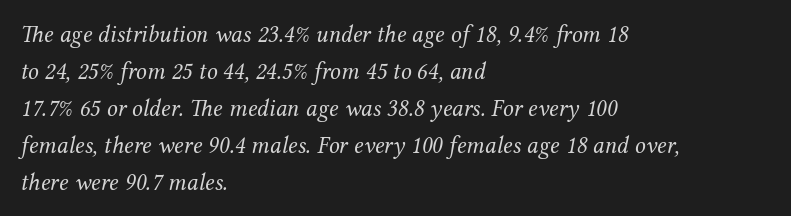
The image shows 24 px text type, italic (leaning right); set left-aligned, normal line spacing (1.54x), normal letter spacing, not underlined.
